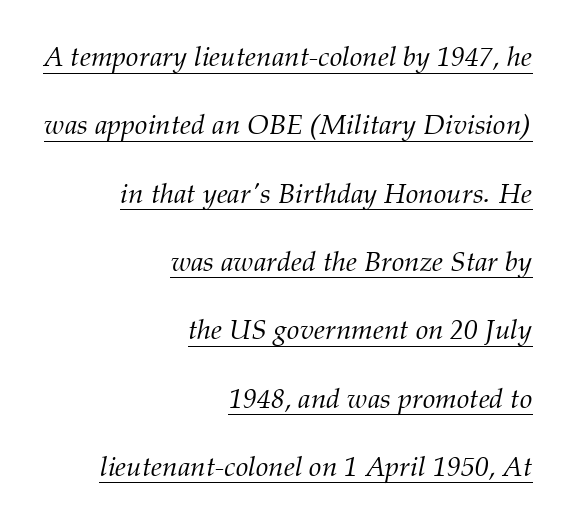
The letters look calm and open, with moderate or lighter stems. In terms of letterspacing, this is plain default setting. Layout note: lines flush right. The glyphs in this specimen are seriffed.
